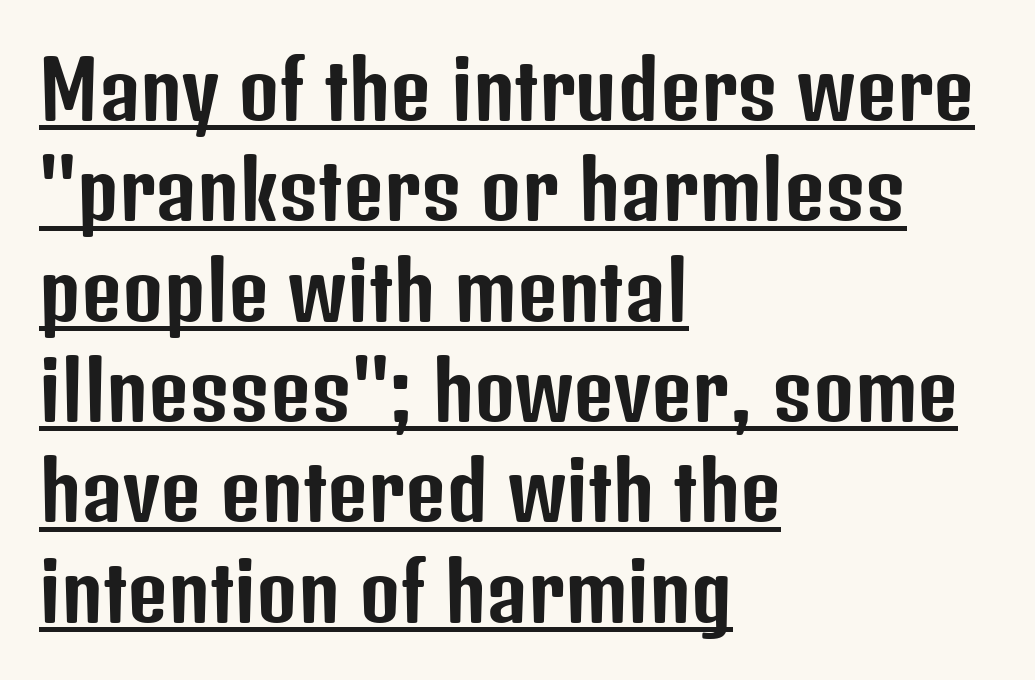
Horizontal bands of white between lines are of average thickness. The words here are underlined. Line starts are locked; line ends wander. Do the letters lean? They stand straight.
